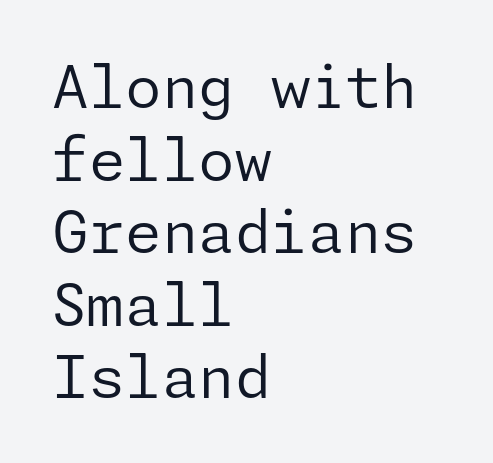
Q: Is the text bold? A: No.
Q: Is the text italic (slanted)? A: No, it is upright.
Q: Is the typeface a serif or a sans-serif typeface? A: Sans-serif.
Q: Is the text underlined? A: No.
Q: How is the paragraph aligned? A: Left-aligned.
Q: Is the spacing between letters normal or unusually wide? A: Normal.
Q: Width (condensed, normal, or wide)? A: Normal.
Q: Stroke contrast? A: Low.
Q: x-height? A: Medium.
